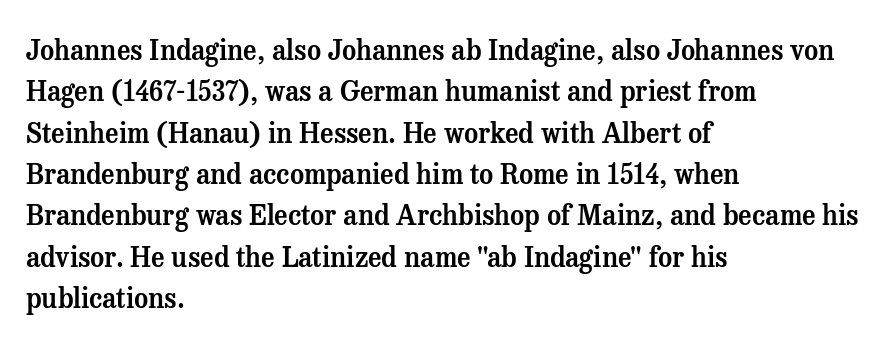
{"italic": "no", "underline": "no", "align": "left", "line_spacing": "normal", "line_spacing_ratio": 1.53, "letter_spacing": "normal", "letter_spacing_em": 0.0, "glyph_px": 27}
